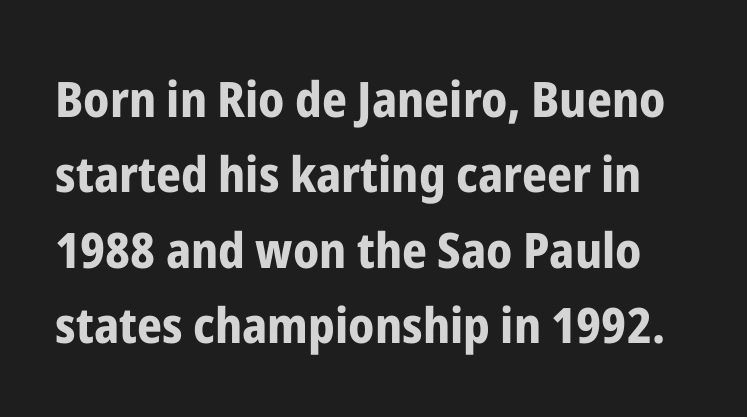
{"serif": "no", "italic": "no", "bold": "yes", "weight": "bold", "width": "condensed", "stroke_contrast": "low", "x_height": "medium", "monospaced": "no", "underline": "no", "line_spacing": "normal", "line_spacing_ratio": 1.54, "letter_spacing": "normal", "letter_spacing_em": 0.0, "glyph_px": 49}
